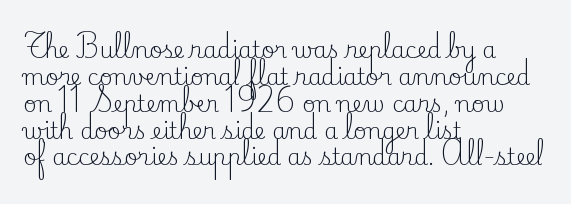
Honestly, the letter spacing is just normal — you wouldn't notice it. A student would call this left alignment; a typographer would say flush left, rag right. The font sits on the lighter half of the weight spectrum, regular included. Just letters on the line, the space beneath them empty.
